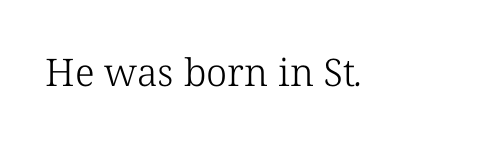
Q: Is the text bold? A: No.
Q: Is the typeface a serif or a sans-serif typeface? A: Serif.
Q: Is the text underlined? A: No.
Q: Is the spacing between letters normal or unusually wide? A: Normal.
Q: Width (condensed, normal, or wide)? A: Normal.
Q: Stroke contrast? A: Low.
Q: x-height? A: Medium.
Q: Monospaced? A: No.
